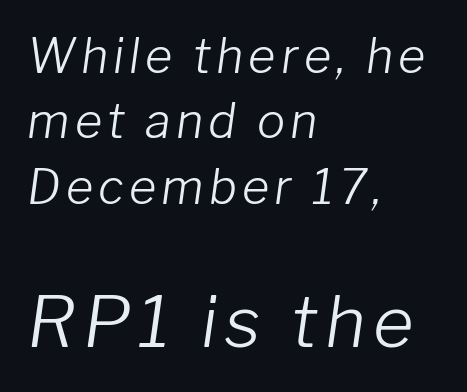
Underlining? Definitely not there. Caption: face not bold, strokes unweighted. Leftover space on each line is placed entirely after the last word. If you measured baseline to baseline, you'd find a middling distance. Observe the lean: these are italic letterforms.
